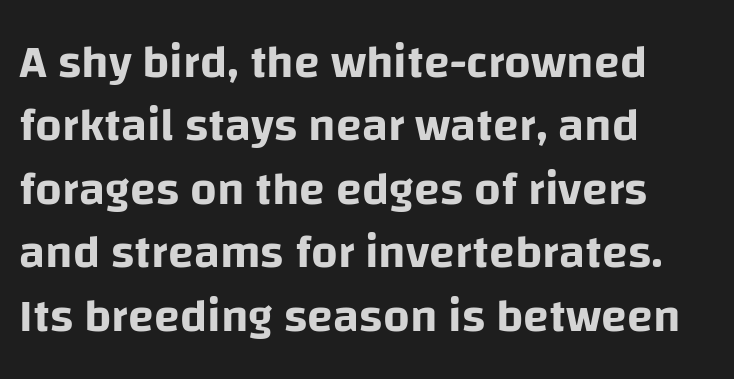
Q: Is the text italic (slanted)? A: No, it is upright.
Q: Is the typeface a serif or a sans-serif typeface? A: Sans-serif.
Q: Is the text underlined? A: No.
Q: How is the paragraph aligned? A: Left-aligned.
Q: Is the spacing between letters normal or unusually wide? A: Normal.
Q: Is the spacing between lines tight, normal or loose? A: Normal.
Q: Width (condensed, normal, or wide)? A: Normal.
Q: Stroke contrast? A: Low.
Q: x-height? A: Large.
Q: Monospaced? A: No.
